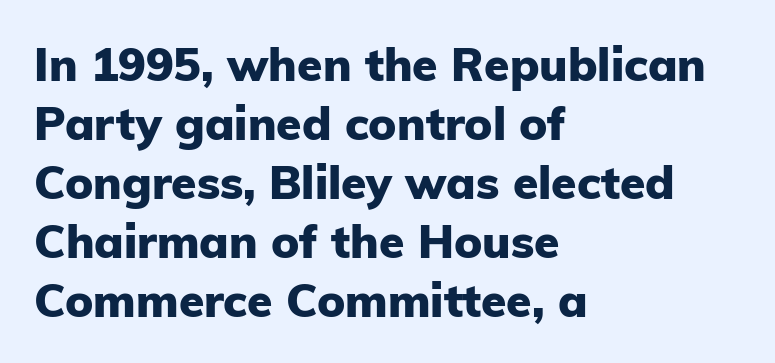
The image shows 46 px heavy sans-serif type, upright; set left-aligned, normal line spacing (1.28x), normal letter spacing, not underlined; low stroke contrast and a medium x-height.
